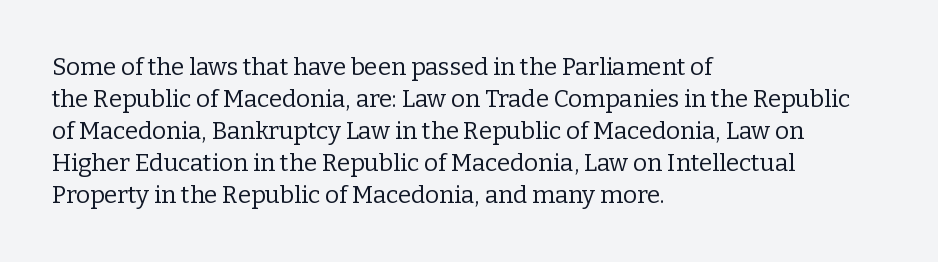
A bare baseline throughout the passage. Does the lettering tilt? It doesn't — this is upright. Leftover space on each line is placed entirely after the last word. Regarding leading, the lines here are spaced in the standard way. Inter-character spacing is left at the font's built-in metrics. Compared with a typical body face, this is equally light or lighter still.
